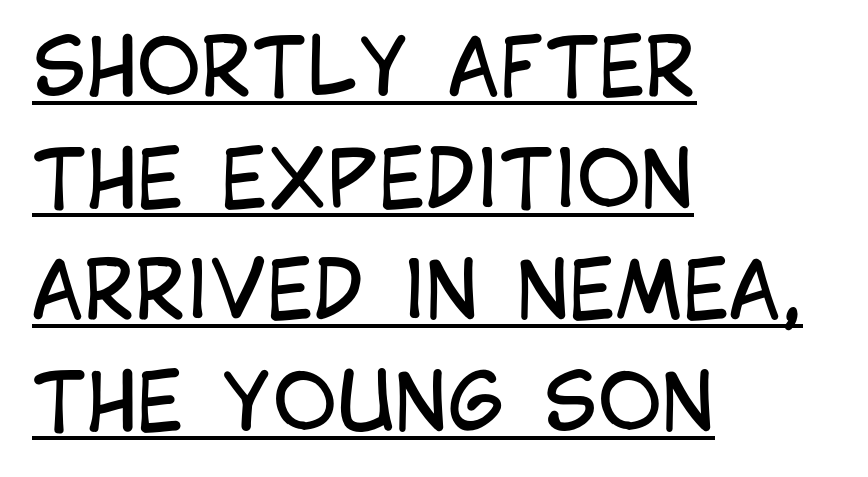
{"serif": "no", "italic": "no", "bold": "no", "weight": "regular", "width": "condensed", "stroke_contrast": "low", "x_height": "large", "monospaced": "no", "underline": "yes", "align": "left", "line_spacing": "normal", "line_spacing_ratio": 1.43, "letter_spacing": "normal", "letter_spacing_em": 0.0, "glyph_px": 78}
